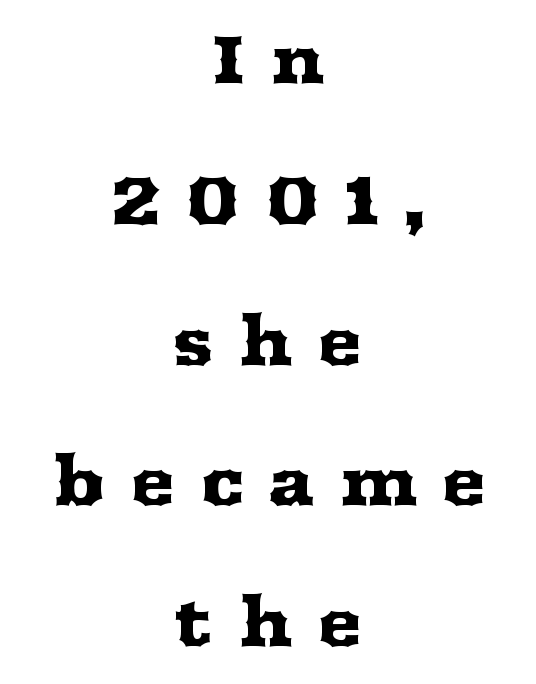
Serifs: yes, visible at the terminals of the letterforms. Characters follow at a spacing far wider than the type designer built in. Beneath every word, the page is bare. These lines are rendered in a variable-pitch font.
